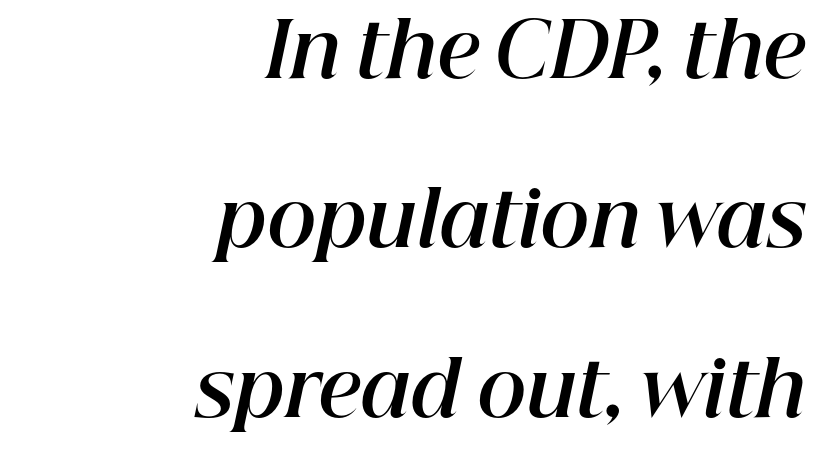
Q: Is the text bold? A: Yes.
Q: Is the text italic (slanted)? A: Yes, it leans right by about 12 degrees.
Q: Is the text underlined? A: No.
Q: How is the paragraph aligned? A: Right-aligned.
Q: Is the spacing between letters normal or unusually wide? A: Normal.
Q: Is the spacing between lines tight, normal or loose? A: Loose.
Q: Width (condensed, normal, or wide)? A: Normal.
Q: Stroke contrast? A: High.
Q: x-height? A: Medium.
Q: Monospaced? A: No.
